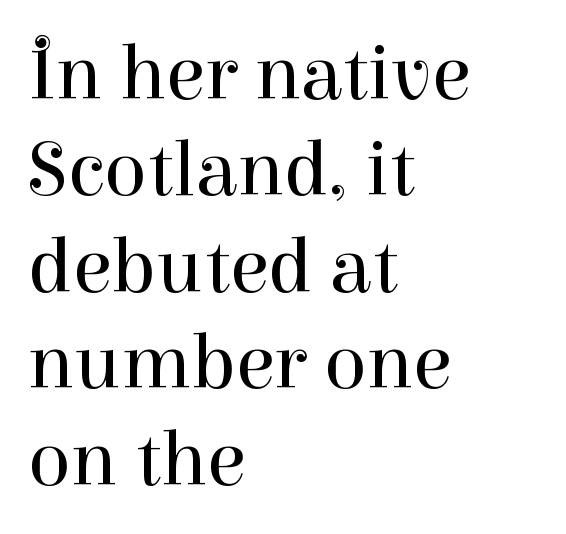
Q: Is the text bold? A: No.
Q: Is the text italic (slanted)? A: No, it is upright.
Q: Is the typeface a serif or a sans-serif typeface? A: Serif.
Q: Is the text underlined? A: No.
Q: How is the paragraph aligned? A: Left-aligned.
Q: Is the spacing between letters normal or unusually wide? A: Normal.
Q: Width (condensed, normal, or wide)? A: Normal.
Q: Stroke contrast? A: High.
Q: x-height? A: Medium.
Q: Monospaced? A: No.
